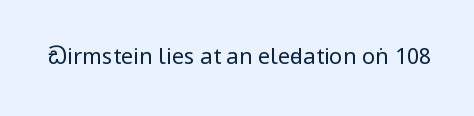
{"italic": "no", "bold": "no", "underline": "no", "letter_spacing": "normal", "letter_spacing_em": 0.0, "glyph_px": 22}
